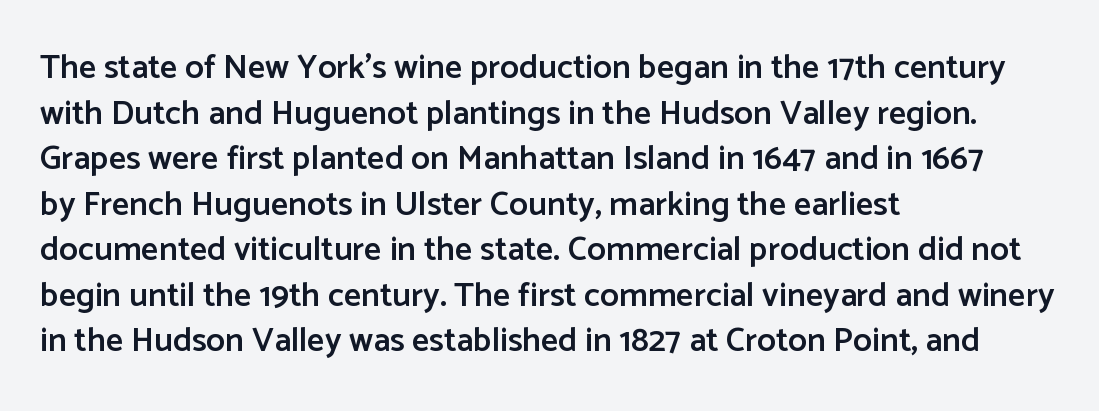
{"serif": "no", "italic": "no", "bold": "semi", "weight": "semibold", "width": "normal", "stroke_contrast": "low", "x_height": "medium", "monospaced": "no", "underline": "no", "align": "left", "line_spacing": "normal", "line_spacing_ratio": 1.34, "letter_spacing": "normal", "letter_spacing_em": 0.0, "glyph_px": 34}
